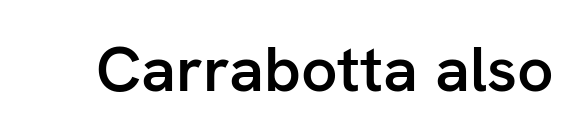
Examine the stroke ends and you'll find no serifs. Look at the stroke-to-counter ratio: somewhat heavy, a semibold. The strip under each line holds only bare page. Characters follow at the spacing the type designer built in. Rendered with straight, roman letterforms. The face used here is proportionally spaced, like ordinary book or web type.
